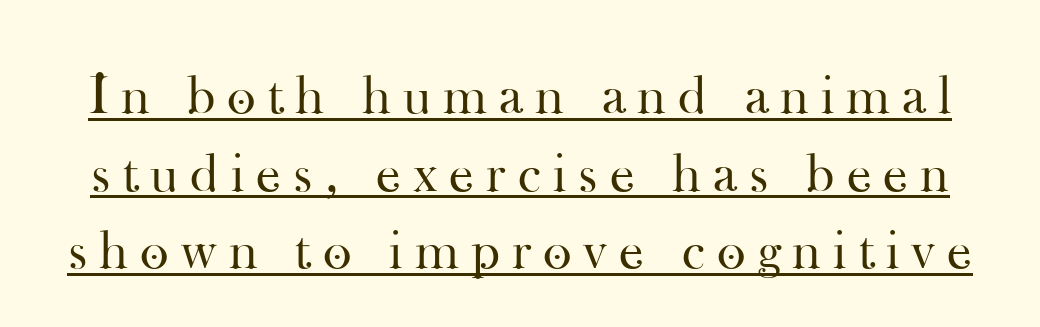
Spacing verdict: proportional, widths tailored to each character. The letters stand straight up with perfectly vertical stems. Is the letter spacing exaggerated? Yes — the characters are pushed far apart. Yep, those are serifs on the letters.
